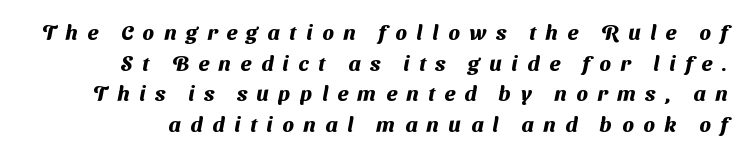
{"bold": "yes", "underline": "no", "line_spacing": "normal", "line_spacing_ratio": 1.46, "letter_spacing": "wide", "letter_spacing_em": 0.46, "glyph_px": 21}
